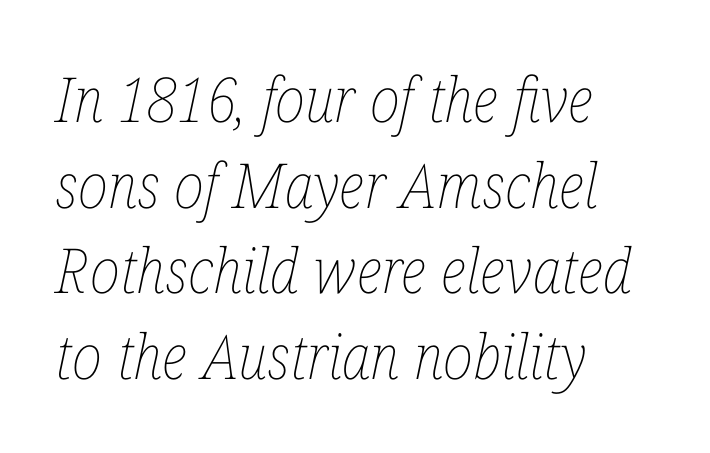
{"italic": "yes", "lean": "right", "slant_degrees": 12, "bold": "no", "weight": "thin", "width": "condensed", "stroke_contrast": "low", "x_height": "medium", "monospaced": "no", "underline": "no", "align": "left", "line_spacing": "normal", "line_spacing_ratio": 1.38, "letter_spacing": "normal", "letter_spacing_em": 0.0, "glyph_px": 62}
